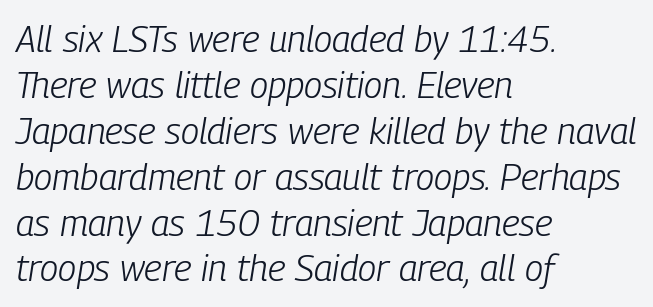
Q: Is the text bold? A: No.
Q: Is the text italic (slanted)? A: Yes, it leans right by about 9 degrees.
Q: Is the text underlined? A: No.
Q: How is the paragraph aligned? A: Left-aligned.
Q: Is the spacing between letters normal or unusually wide? A: Normal.
Q: Width (condensed, normal, or wide)? A: Condensed.
Q: Stroke contrast? A: Low.
Q: x-height? A: Medium.
Q: Monospaced? A: No.
